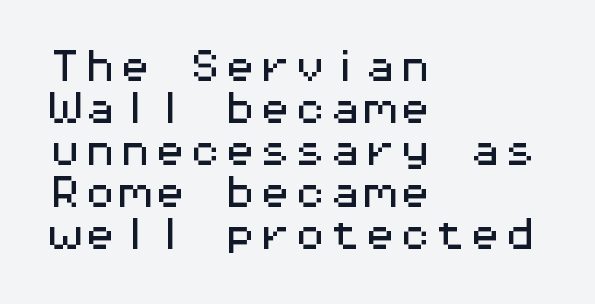
{"serif": "no", "italic": "no", "width": "wide", "stroke_contrast": "medium", "x_height": "medium", "monospaced": "yes", "underline": "no", "align": "left", "line_spacing_ratio": 1.2, "letter_spacing": "normal", "letter_spacing_em": 0.0, "glyph_px": 35}
